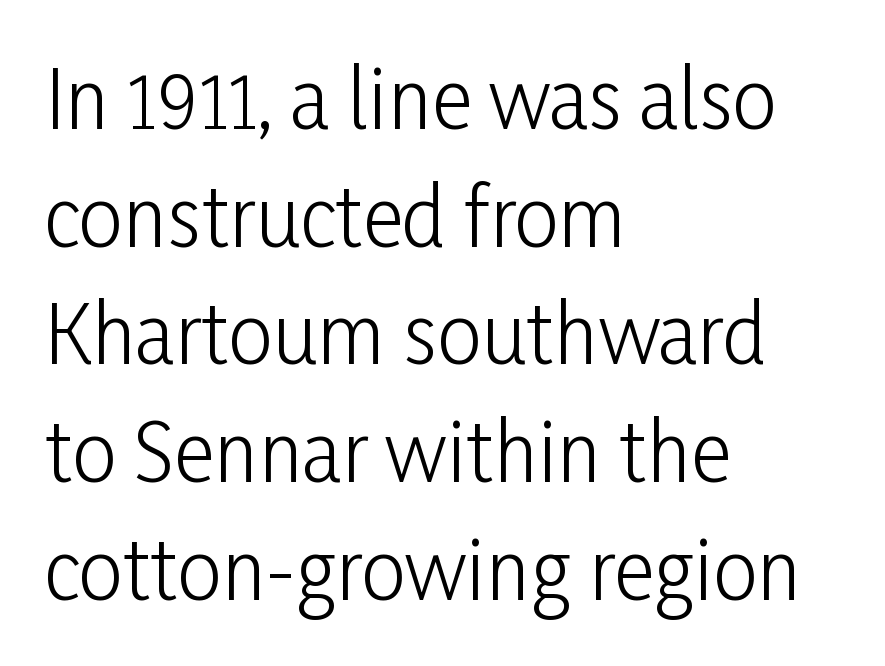
The image shows 79 px light, condensed sans-serif type, upright; set left-aligned, normal line spacing (1.49x), normal letter spacing, not underlined; low stroke contrast and a medium x-height.
